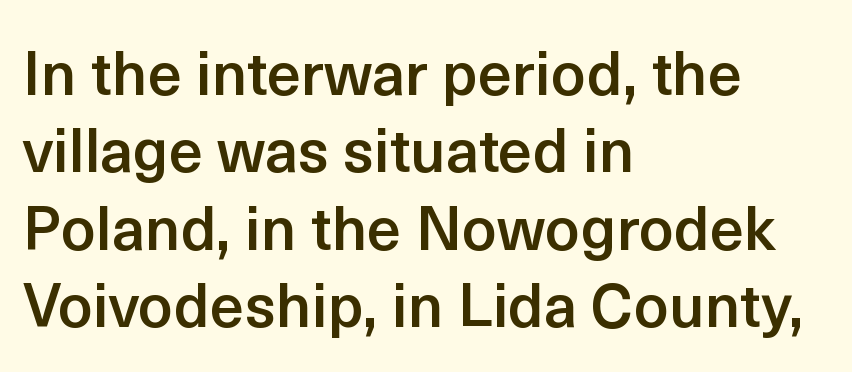
The image shows 61 px semibold sans-serif type, upright; set left-aligned, normal line spacing (1.27x), normal letter spacing, not underlined; a medium x-height.
